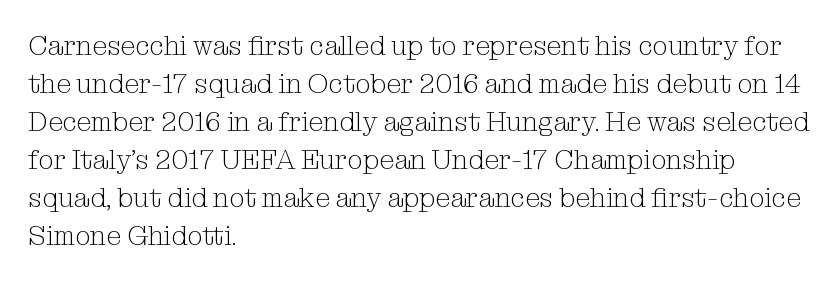
{"italic": "no", "bold": "no", "underline": "no", "align": "left", "line_spacing": "normal", "line_spacing_ratio": 1.41, "letter_spacing": "normal", "letter_spacing_em": 0.0, "glyph_px": 27}
